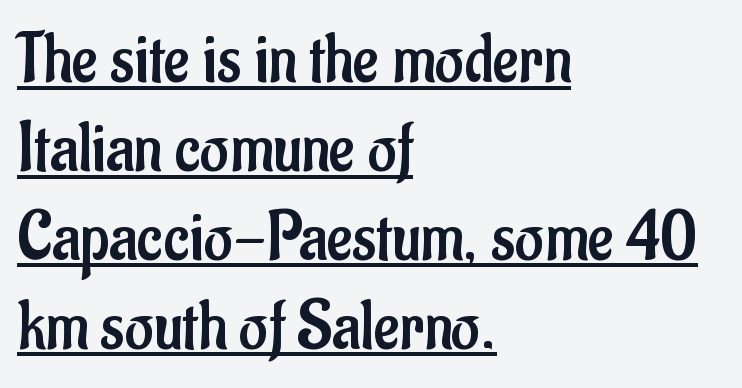
{"serif": "no", "italic": "no", "bold": "no", "weight": "regular", "width": "condensed", "stroke_contrast": "low", "x_height": "small", "monospaced": "no", "underline": "yes", "align": "left", "line_spacing": "normal", "line_spacing_ratio": 1.27, "letter_spacing": "normal", "letter_spacing_em": 0.0, "glyph_px": 70}
